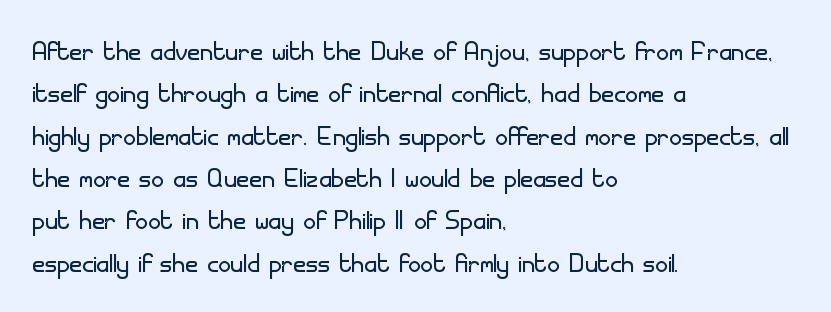
Q: Is the text bold? A: No.
Q: Is the text italic (slanted)? A: No, it is upright.
Q: Is the typeface a serif or a sans-serif typeface? A: Sans-serif.
Q: Is the text underlined? A: No.
Q: How is the paragraph aligned? A: Left-aligned.
Q: Is the spacing between letters normal or unusually wide? A: Normal.
Q: Width (condensed, normal, or wide)? A: Normal.
Q: Stroke contrast? A: Low.
Q: x-height? A: Small.
Q: Monospaced? A: No.
